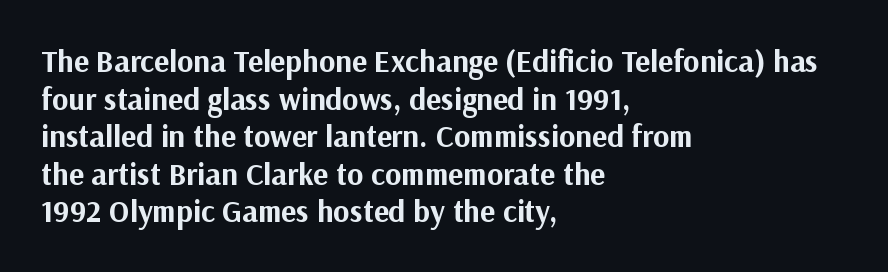
Q: Is the text bold? A: Yes.
Q: Is the text italic (slanted)? A: No, it is upright.
Q: Is the typeface a serif or a sans-serif typeface? A: Sans-serif.
Q: Is the text underlined? A: No.
Q: How is the paragraph aligned? A: Left-aligned.
Q: Is the spacing between letters normal or unusually wide? A: Normal.
Q: Width (condensed, normal, or wide)? A: Normal.
Q: Stroke contrast? A: Medium.
Q: x-height? A: Medium.
Q: Monospaced? A: No.
